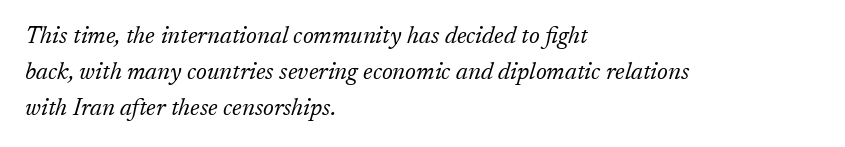
Nothing unusual about the tracking: characters are spaced as the font intends. The space beneath each line is pristine and unruled. All the whitespace from short lines collects on the right. Regular leading. These glyphs show unthickened strokes, regular width or finer.
